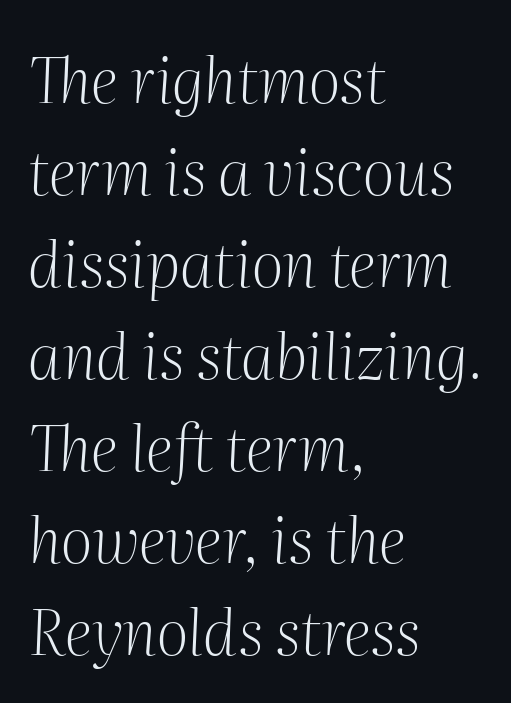
The image shows 63 px light serif type, italic (leaning right); set left-aligned, normal line spacing (1.46x), normal letter spacing, not underlined; medium stroke contrast and a medium x-height.
